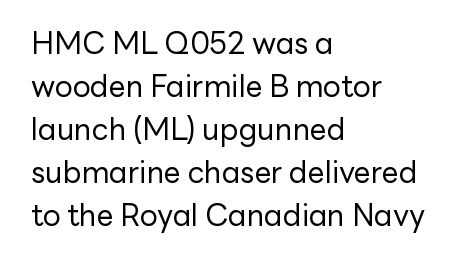
Q: Is the text bold? A: No.
Q: Is the text italic (slanted)? A: No, it is upright.
Q: Is the typeface a serif or a sans-serif typeface? A: Sans-serif.
Q: Is the text underlined? A: No.
Q: How is the paragraph aligned? A: Left-aligned.
Q: Is the spacing between letters normal or unusually wide? A: Normal.
Q: Is the spacing between lines tight, normal or loose? A: Normal.
Q: Width (condensed, normal, or wide)? A: Normal.
Q: Stroke contrast? A: Low.
Q: x-height? A: Medium.
Q: Monospaced? A: No.
